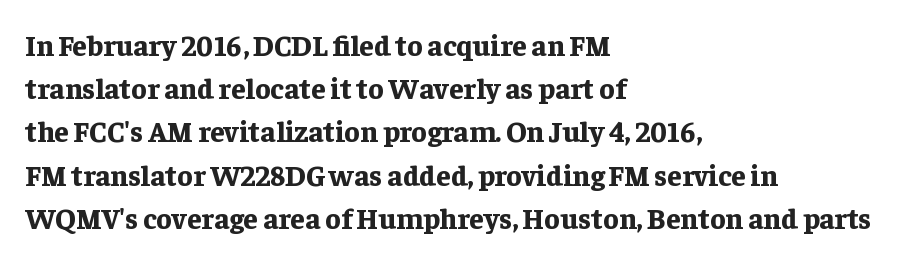
{"serif": "yes", "italic": "no", "bold": "yes", "weight": "bold", "width": "normal", "stroke_contrast": "low", "x_height": "medium", "monospaced": "no", "underline": "no", "align": "left", "line_spacing": "normal", "line_spacing_ratio": 1.49, "letter_spacing": "normal", "letter_spacing_em": 0.0, "glyph_px": 29}
